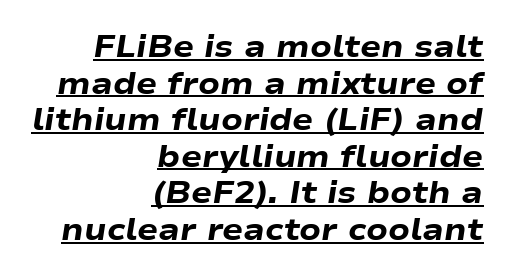
Q: Is the text bold? A: Yes.
Q: Is the text italic (slanted)? A: Yes, it leans right by about 9 degrees.
Q: Is the text underlined? A: Yes.
Q: How is the paragraph aligned? A: Right-aligned.
Q: Is the spacing between letters normal or unusually wide? A: Normal.
Q: Width (condensed, normal, or wide)? A: Wide.
Q: Stroke contrast? A: Low.
Q: x-height? A: Medium.
Q: Monospaced? A: No.
